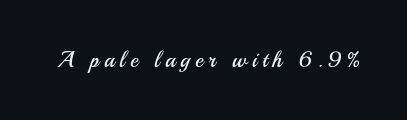
Q: Is the text bold? A: No.
Q: Is the text italic (slanted)? A: Yes.
Q: Is the text underlined? A: No.
Q: Is the spacing between letters normal or unusually wide? A: Unusually wide.
